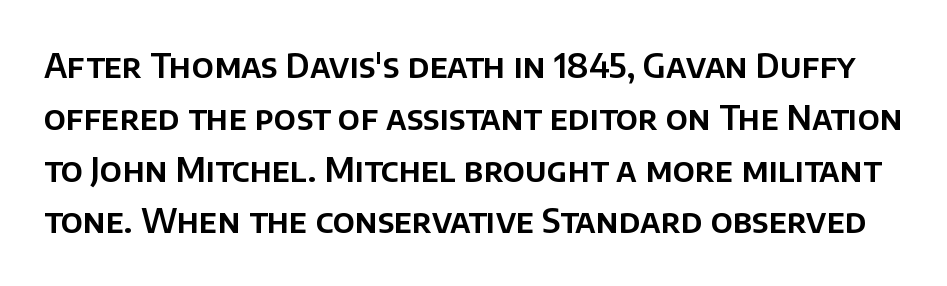
Q: Is the text italic (slanted)? A: No, it is upright.
Q: Is the typeface a serif or a sans-serif typeface? A: Sans-serif.
Q: Is the text underlined? A: No.
Q: Is the spacing between letters normal or unusually wide? A: Normal.
Q: Is the spacing between lines tight, normal or loose? A: Normal.
Q: Width (condensed, normal, or wide)? A: Normal.
Q: Stroke contrast? A: Low.
Q: x-height? A: Large.
Q: Monospaced? A: No.
